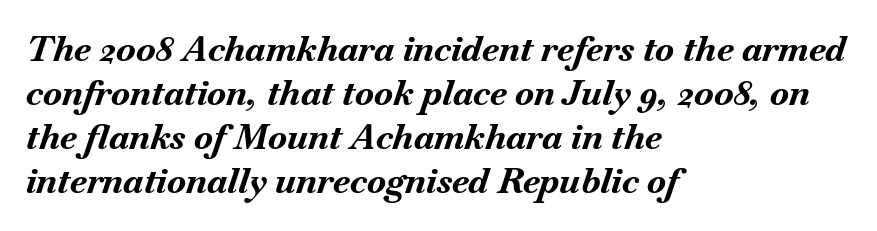
{"italic": "yes", "lean": "right", "slant_degrees": 18, "bold": "yes", "weight": "bold", "width": "normal", "stroke_contrast": "medium", "x_height": "small", "monospaced": "no", "underline": "no", "align": "left", "line_spacing": "normal", "line_spacing_ratio": 1.26, "letter_spacing": "normal", "letter_spacing_em": 0.0, "glyph_px": 35}
